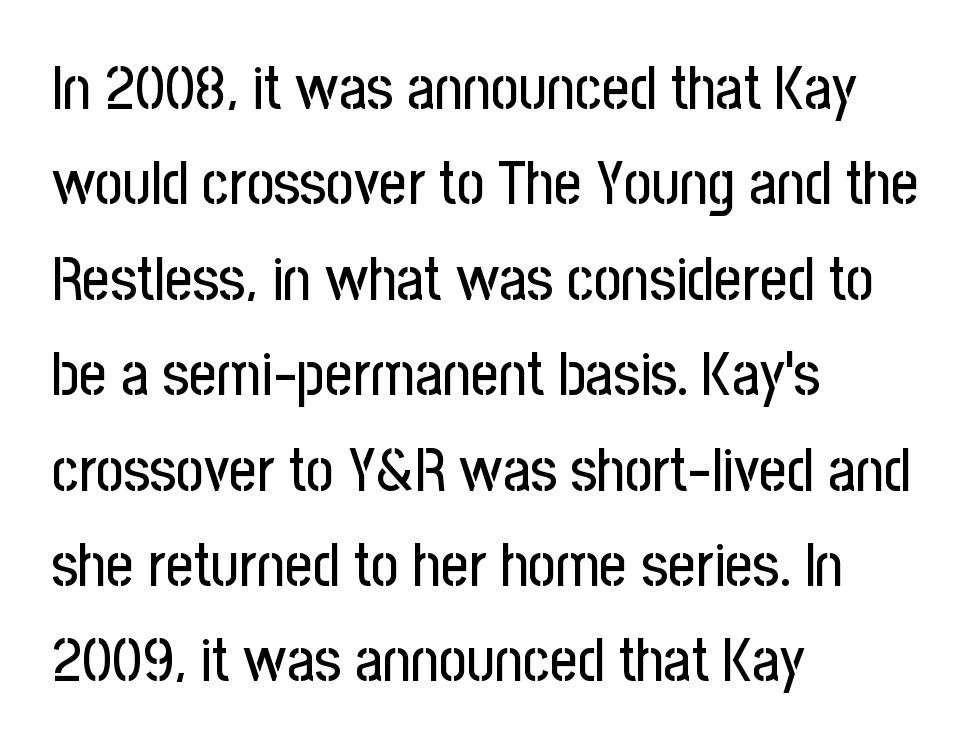
{"serif": "no", "italic": "no", "width": "condensed", "stroke_contrast": "low", "x_height": "medium", "monospaced": "no", "underline": "no", "align": "left", "line_spacing": "normal", "line_spacing_ratio": 1.59, "letter_spacing": "normal", "letter_spacing_em": 0.0, "glyph_px": 60}
